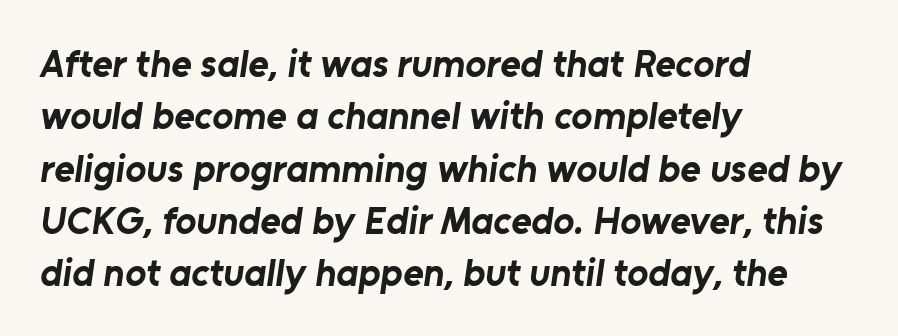
Q: Is the text bold? A: Yes.
Q: Is the typeface a serif or a sans-serif typeface? A: Sans-serif.
Q: Is the text underlined? A: No.
Q: How is the paragraph aligned? A: Left-aligned.
Q: Is the spacing between letters normal or unusually wide? A: Normal.
Q: Is the spacing between lines tight, normal or loose? A: Normal.
Q: Width (condensed, normal, or wide)? A: Normal.
Q: Stroke contrast? A: Low.
Q: x-height? A: Medium.
Q: Monospaced? A: No.
